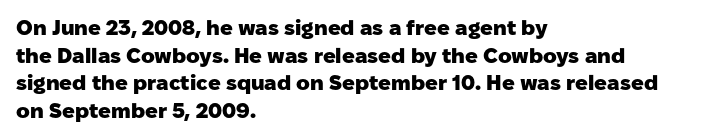
{"italic": "no", "bold": "yes", "underline": "no", "align": "left", "line_spacing": "normal", "line_spacing_ratio": 1.31, "letter_spacing": "normal", "letter_spacing_em": 0.0, "glyph_px": 21}
